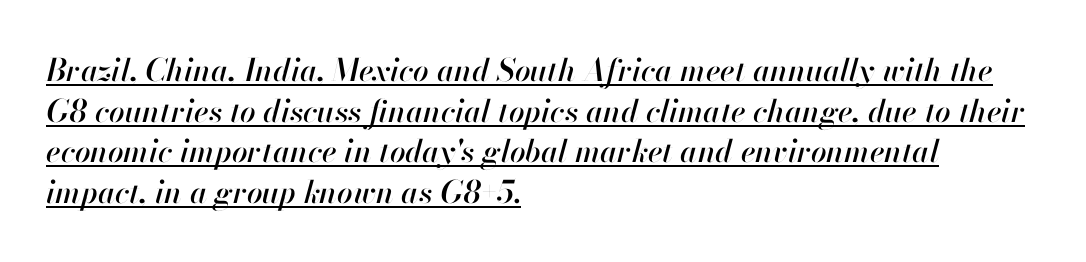
Notice how the passage keeps a crisp vertical edge on the left only. The tracking reads as untouched default to a designer's eye. This sample uses an oblique cut, with every glyph tilted off the vertical. Regarding leading, the lines here are spaced in the standard way. This sample carries an underscore along the baseline area. Varying glyph widths throughout — classic text-font behaviour.
